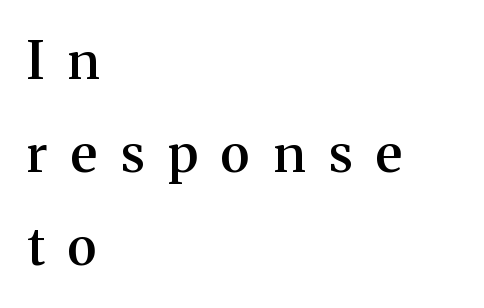
{"serif": "yes", "italic": "no", "bold": "semi", "weight": "semibold", "width": "normal", "stroke_contrast": "medium", "x_height": "medium", "monospaced": "no", "underline": "no", "align": "left", "line_spacing_ratio": 1.79, "letter_spacing": "wide", "letter_spacing_em": 0.46, "glyph_px": 52}
